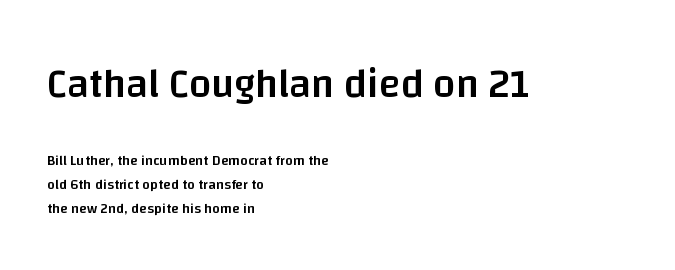
Q: Is the text bold? A: Semi-bold.
Q: Is the text italic (slanted)? A: No, it is upright.
Q: Is the typeface a serif or a sans-serif typeface? A: Sans-serif.
Q: Is the text underlined? A: No.
Q: How is the paragraph aligned? A: Left-aligned.
Q: Is the spacing between letters normal or unusually wide? A: Normal.
Q: Which block of text is set in a larger size, the first (top) or the second (bottom)? A: The first (top) one.
Q: Width (condensed, normal, or wide)? A: Normal.
Q: Stroke contrast? A: Low.
Q: x-height? A: Large.
Q: Monospaced? A: No.
